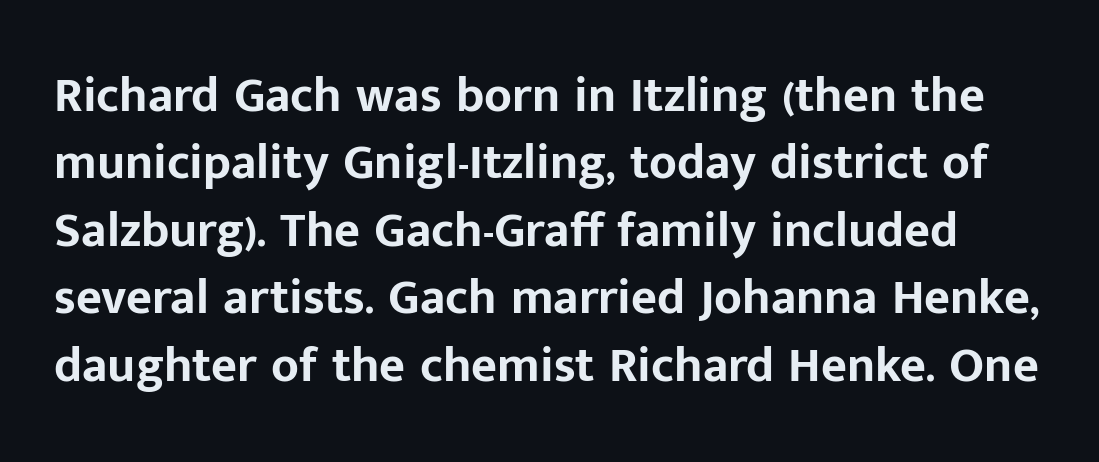
{"serif": "no", "italic": "no", "bold": "yes", "weight": "bold", "width": "normal", "stroke_contrast": "low", "x_height": "medium", "monospaced": "no", "underline": "no", "line_spacing": "normal", "line_spacing_ratio": 1.35, "letter_spacing": "normal", "letter_spacing_em": 0.0, "glyph_px": 50}
